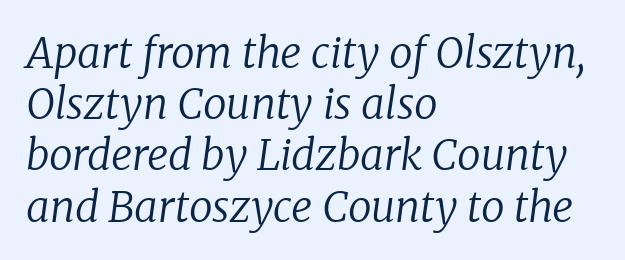
The area under the type is left untouched. These lines are rendered in a variable-pitch font. Line beginnings align vertically; line endings do not. To sum up the face: it has serifs. Heft: none added — not bold. Is the letter spacing exaggerated? No — it looks like the ordinary default.
